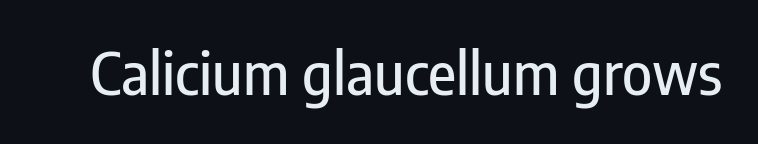
{"serif": "no", "italic": "no", "width": "condensed", "stroke_contrast": "low", "x_height": "medium", "monospaced": "no", "underline": "no", "letter_spacing": "normal", "letter_spacing_em": 0.0, "glyph_px": 57}
